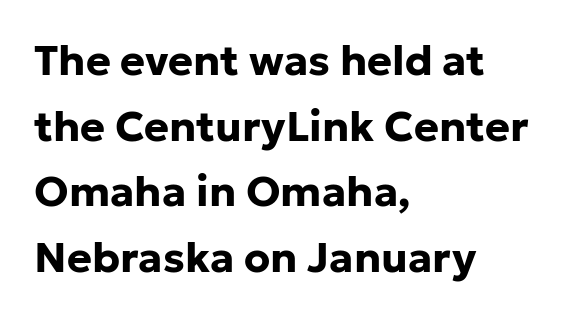
Q: Is the text bold? A: Yes.
Q: Is the text italic (slanted)? A: No, it is upright.
Q: Is the typeface a serif or a sans-serif typeface? A: Sans-serif.
Q: Is the text underlined? A: No.
Q: How is the paragraph aligned? A: Left-aligned.
Q: Is the spacing between letters normal or unusually wide? A: Normal.
Q: Is the spacing between lines tight, normal or loose? A: Normal.
Q: Width (condensed, normal, or wide)? A: Normal.
Q: Stroke contrast? A: Low.
Q: x-height? A: Medium.
Q: Monospaced? A: No.
